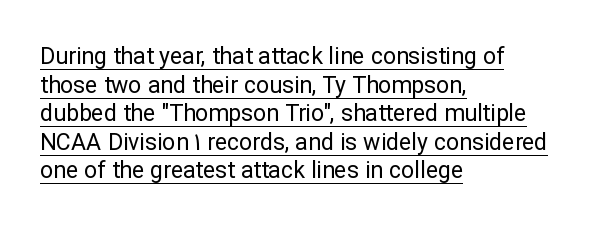
{"italic": "no", "bold": "no", "underline": "yes", "align": "left", "line_spacing_ratio": 1.24, "letter_spacing": "normal", "letter_spacing_em": 0.0, "glyph_px": 23}
